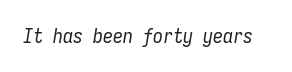
This sample uses plain, unmodified letter spacing. The text carries the slant typical of an italic or oblique font. The characters are drawn with everyday or finer stroke widths. Has an underline been added? It has not.
